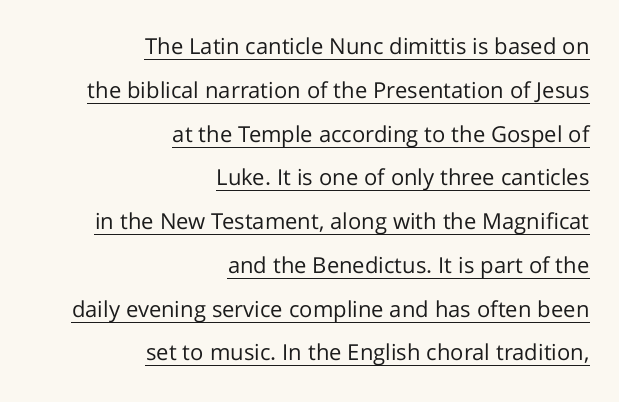
The image shows 22 px text type, upright; set right-aligned, loose line spacing (1.99x), normal letter spacing, underlined.
